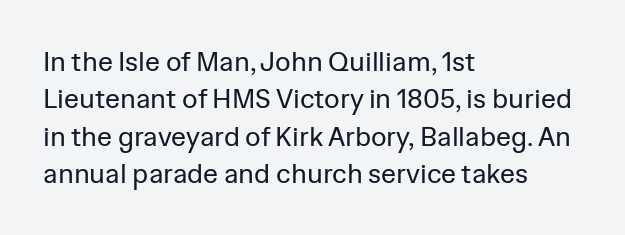
{"italic": "no", "bold": "no", "underline": "no", "align": "left", "line_spacing": "normal", "line_spacing_ratio": 1.38, "letter_spacing": "normal", "letter_spacing_em": 0.0, "glyph_px": 27}
